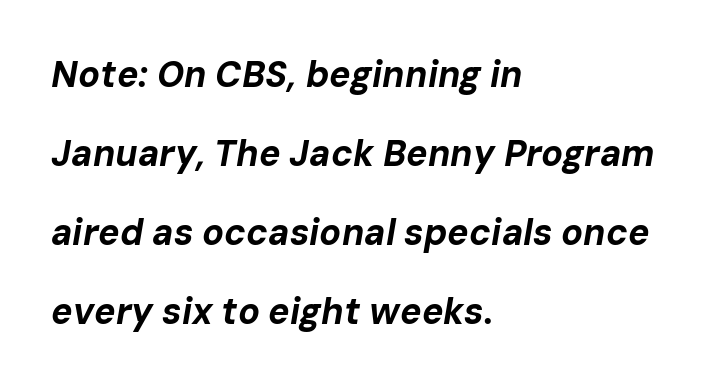
{"italic": "yes", "lean": "right", "slant_degrees": 10, "bold": "yes", "weight": "bold", "width": "normal", "stroke_contrast": "low", "x_height": "medium", "monospaced": "no", "underline": "no", "align": "left", "line_spacing": "loose", "line_spacing_ratio": 2.19, "letter_spacing": "normal", "letter_spacing_em": 0.0, "glyph_px": 36}
